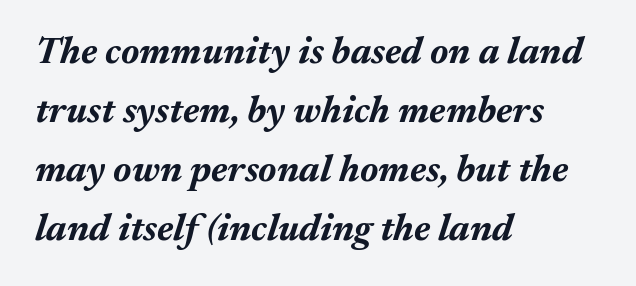
The image shows 38 px bold type, italic (leaning right); set left-aligned, normal line spacing (1.55x), normal letter spacing, not underlined; medium stroke contrast and a medium x-height.
